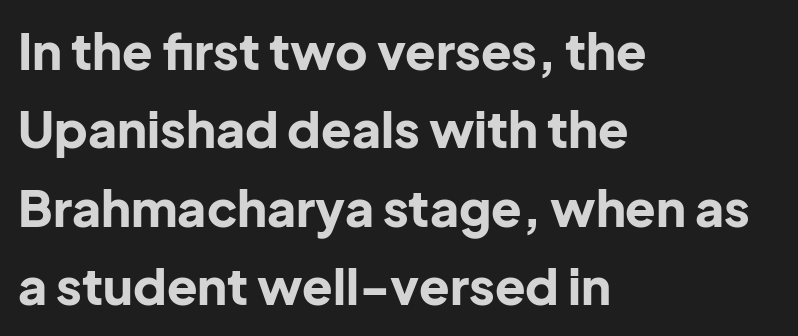
The image shows 50 px bold sans-serif type, upright; set left-aligned, normal line spacing (1.57x), normal letter spacing, not underlined; low stroke contrast and a medium x-height.
